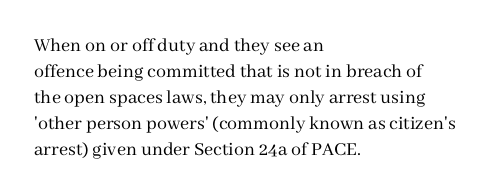
Where is the straight margin? On the left. This sample keeps an unexceptional amount of space between lines. The typesetting does not lean heavy: it is not bold. The gaps between neighbouring characters are ordinary and unremarkable. A clean baseline with only descenders dipping below it.
